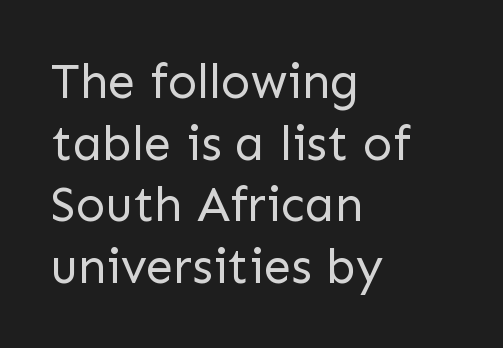
All the whitespace from short lines collects on the right. These glyphs show unthickened strokes, regular width or finer. Looks like regular typesetting: each glyph gets only the width it needs. Underline: absent. The gaps between neighbouring characters are ordinary and unremarkable.
